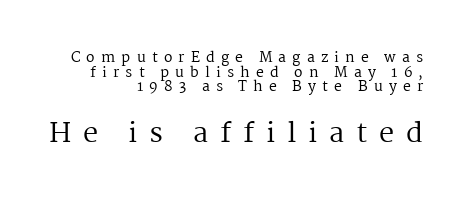
Q: Is the text bold? A: No.
Q: Is the text italic (slanted)? A: No, it is upright.
Q: Is the text underlined? A: No.
Q: How is the paragraph aligned? A: Right-aligned.
Q: Is the spacing between letters normal or unusually wide? A: Unusually wide.
Q: Is the spacing between lines tight, normal or loose? A: Tight.
Q: Which block of text is set in a larger size, the first (top) or the second (bottom)? A: The second (bottom) one.
